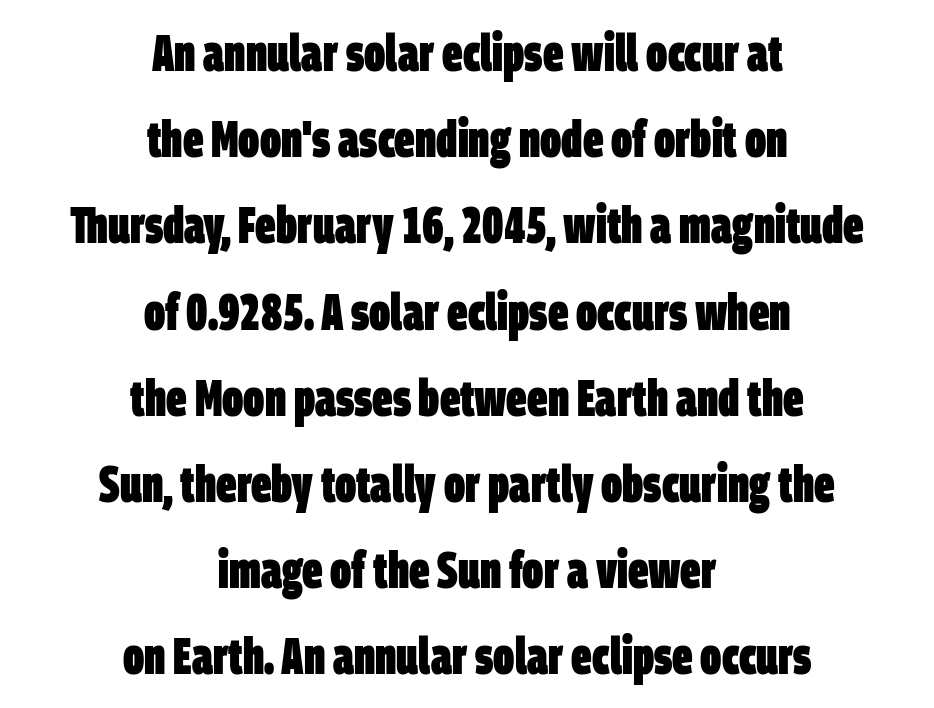
The image shows 51 px heavy, condensed sans-serif type; set centered, normal line spacing (1.69x), normal letter spacing, not underlined; low stroke contrast and a large x-height.
